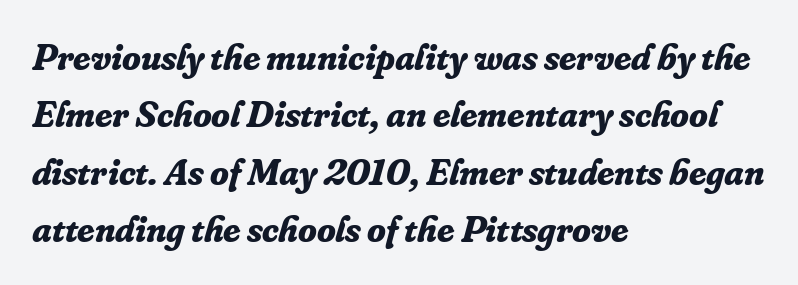
{"serif": "yes", "italic": "yes", "lean": "right", "slant_degrees": 16, "bold": "yes", "weight": "bold", "width": "normal", "stroke_contrast": "low", "x_height": "small", "monospaced": "no", "underline": "no", "align": "left", "line_spacing": "normal", "line_spacing_ratio": 1.51, "letter_spacing": "normal", "letter_spacing_em": 0.0, "glyph_px": 38}
